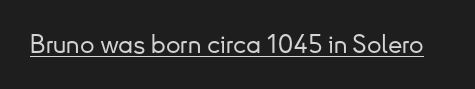
Q: Is the text italic (slanted)? A: No, it is upright.
Q: Is the text underlined? A: Yes.
Q: Is the spacing between letters normal or unusually wide? A: Normal.
